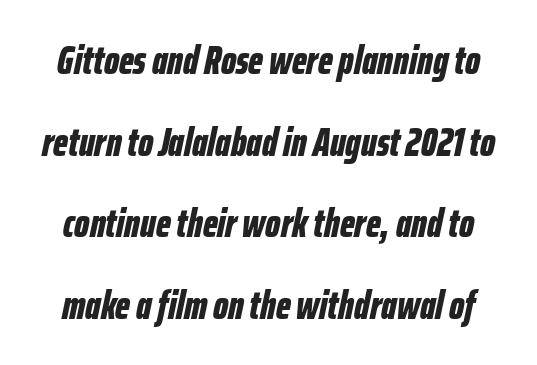
Q: Is the text bold? A: Yes.
Q: Is the text italic (slanted)? A: Yes, it leans right by about 12 degrees.
Q: Is the text underlined? A: No.
Q: Is the spacing between letters normal or unusually wide? A: Normal.
Q: Is the spacing between lines tight, normal or loose? A: Loose.
Q: Width (condensed, normal, or wide)? A: Condensed.
Q: Stroke contrast? A: Low.
Q: x-height? A: Medium.
Q: Monospaced? A: No.
